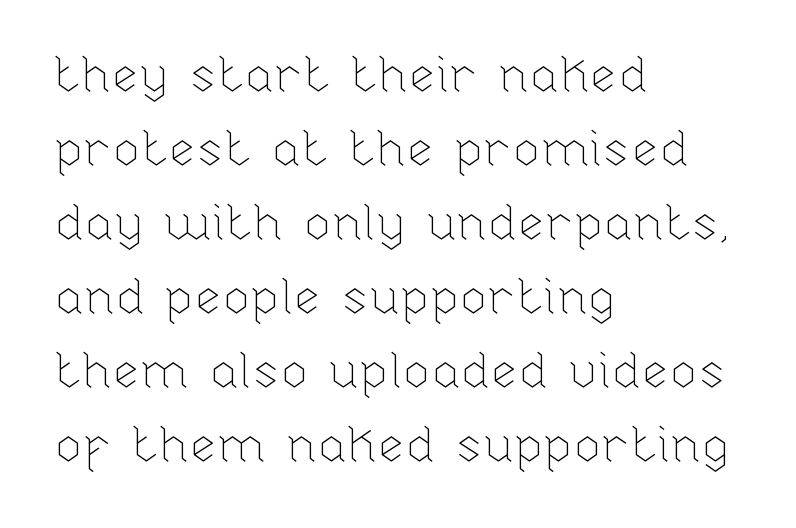
{"italic": "no", "bold": "no", "weight": "thin", "width": "normal", "stroke_contrast": "low", "x_height": "medium", "monospaced": "no", "underline": "no", "align": "left", "line_spacing": "normal", "line_spacing_ratio": 1.48, "letter_spacing": "normal", "letter_spacing_em": 0.0, "glyph_px": 50}
